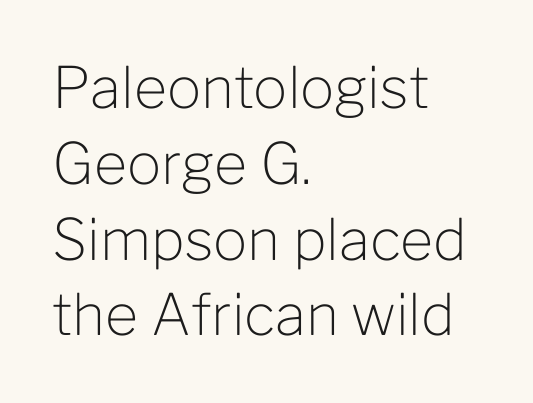
The image shows 57 px light sans-serif type, upright; set left-aligned, normal line spacing (1.33x), normal letter spacing, not underlined; low stroke contrast and a medium x-height.
